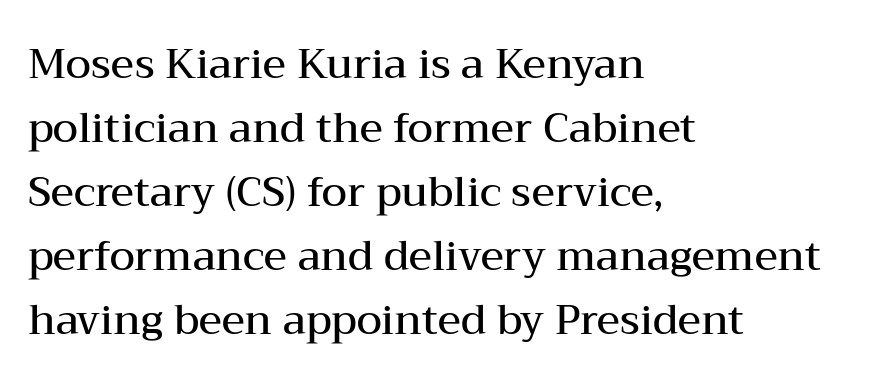
{"serif": "yes", "italic": "no", "bold": "semi", "weight": "semibold", "width": "wide", "stroke_contrast": "medium", "x_height": "medium", "monospaced": "no", "underline": "no", "align": "left", "line_spacing": "normal", "line_spacing_ratio": 1.56, "letter_spacing": "normal", "letter_spacing_em": 0.0, "glyph_px": 41}
